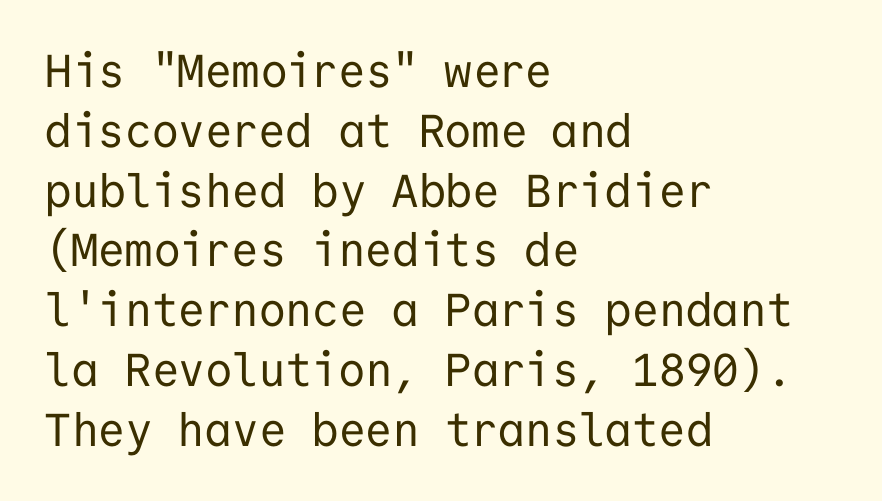
The image shows 46 px regular-weight sans-serif type, upright, monospaced; set left-aligned, normal line spacing (1.3x), normal letter spacing, not underlined; low stroke contrast and a medium x-height.
